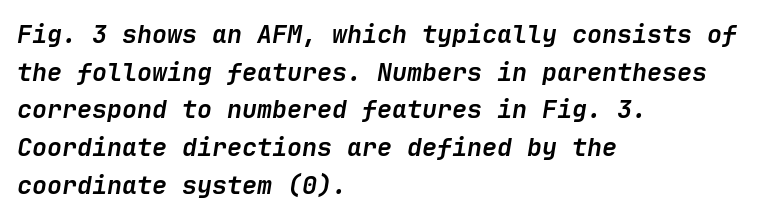
{"italic": "yes", "lean": "right", "slant_degrees": 9, "bold": "yes", "underline": "no", "align": "left", "line_spacing": "normal", "line_spacing_ratio": 1.51, "letter_spacing": "normal", "letter_spacing_em": 0.0, "glyph_px": 25}
